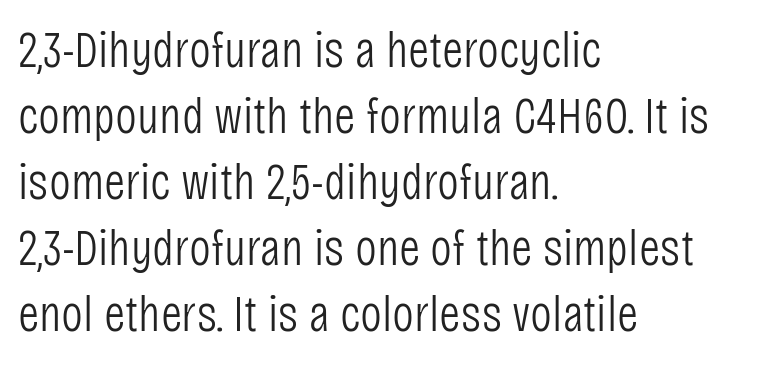
The image shows 52 px light, condensed sans-serif type, upright; set left-aligned, normal line spacing (1.27x), normal letter spacing, not underlined; low stroke contrast and a large x-height.
